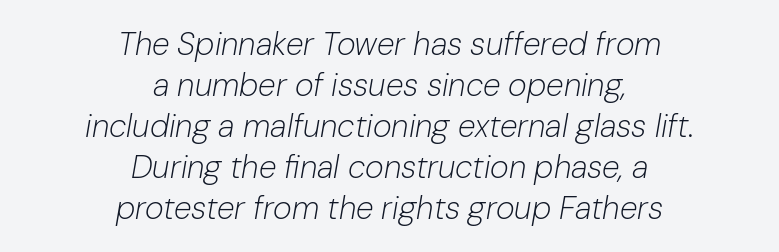
Q: Is the text bold? A: No.
Q: Is the text italic (slanted)? A: Yes, it leans right by about 10 degrees.
Q: Is the text underlined? A: No.
Q: How is the paragraph aligned? A: Centered.
Q: Is the spacing between letters normal or unusually wide? A: Normal.
Q: Is the spacing between lines tight, normal or loose? A: Normal.
Q: Width (condensed, normal, or wide)? A: Normal.
Q: Stroke contrast? A: Low.
Q: x-height? A: Medium.
Q: Monospaced? A: No.
